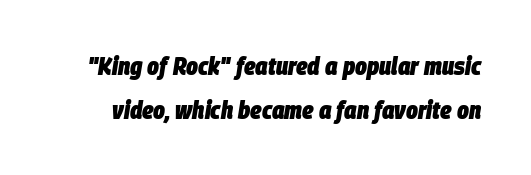
Does the lettering tilt? It does — this is italic. The face used here has the dense, thick strokes of a bold. Words appear dense and cohesive because spacing is normal. Clear beneath every line of the passage.
